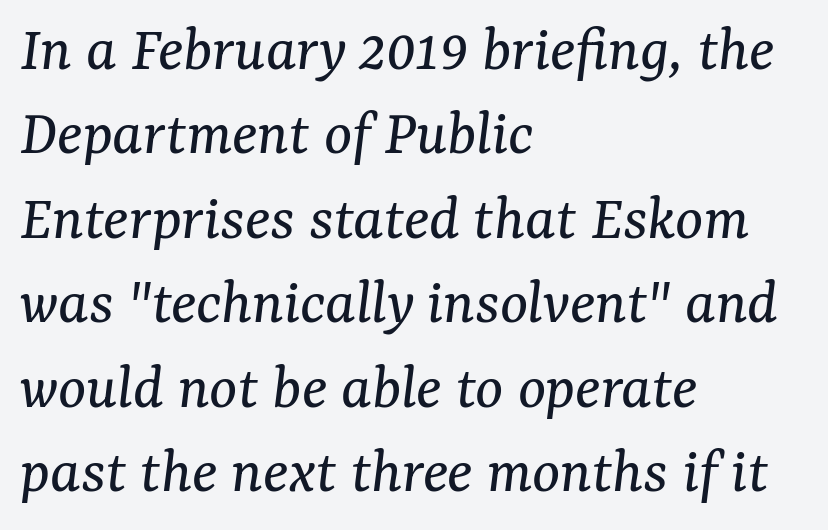
{"serif": "yes", "italic": "yes", "lean": "right", "slant_degrees": 7, "bold": "no", "weight": "regular", "width": "normal", "stroke_contrast": "medium", "x_height": "medium", "monospaced": "no", "underline": "no", "align": "left", "line_spacing": "normal", "line_spacing_ratio": 1.28, "letter_spacing": "normal", "letter_spacing_em": 0.0, "glyph_px": 66}
